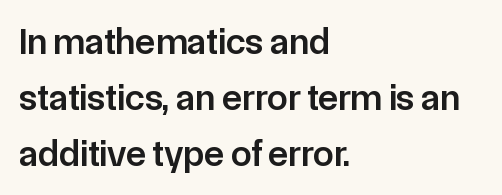
Q: Is the text bold? A: Semi-bold.
Q: Is the text italic (slanted)? A: No, it is upright.
Q: Is the typeface a serif or a sans-serif typeface? A: Sans-serif.
Q: Is the text underlined? A: No.
Q: How is the paragraph aligned? A: Left-aligned.
Q: Is the spacing between letters normal or unusually wide? A: Normal.
Q: Is the spacing between lines tight, normal or loose? A: Normal.
Q: Width (condensed, normal, or wide)? A: Normal.
Q: Stroke contrast? A: Low.
Q: x-height? A: Medium.
Q: Monospaced? A: No.
